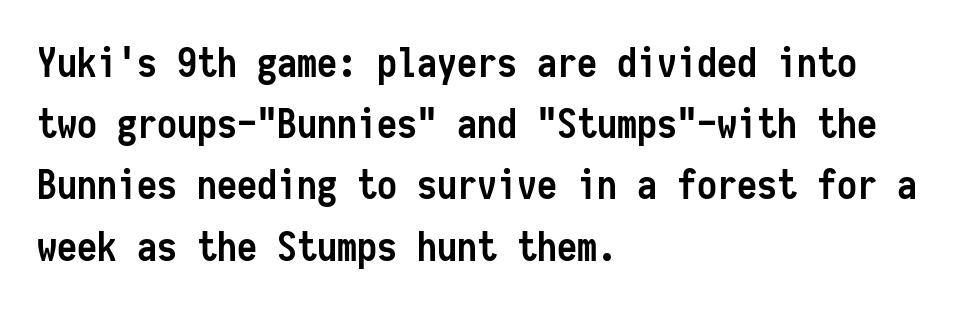
Q: Is the text bold? A: Yes.
Q: Is the text italic (slanted)? A: No, it is upright.
Q: Is the typeface a serif or a sans-serif typeface? A: Sans-serif.
Q: Is the text underlined? A: No.
Q: How is the paragraph aligned? A: Left-aligned.
Q: Is the spacing between letters normal or unusually wide? A: Normal.
Q: Is the spacing between lines tight, normal or loose? A: Normal.
Q: Width (condensed, normal, or wide)? A: Condensed.
Q: Stroke contrast? A: Low.
Q: x-height? A: Medium.
Q: Monospaced? A: Yes.
